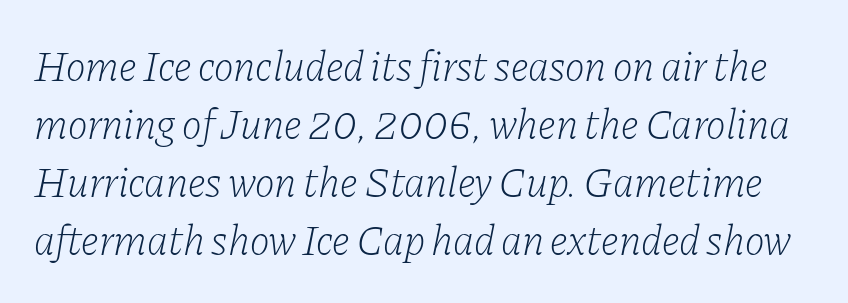
Q: Is the text bold? A: No.
Q: Is the text italic (slanted)? A: Yes, it leans right by about 11 degrees.
Q: Is the typeface a serif or a sans-serif typeface? A: Serif.
Q: Is the text underlined? A: No.
Q: Is the spacing between letters normal or unusually wide? A: Normal.
Q: Is the spacing between lines tight, normal or loose? A: Normal.
Q: Width (condensed, normal, or wide)? A: Normal.
Q: Stroke contrast? A: Low.
Q: x-height? A: Medium.
Q: Monospaced? A: No.
